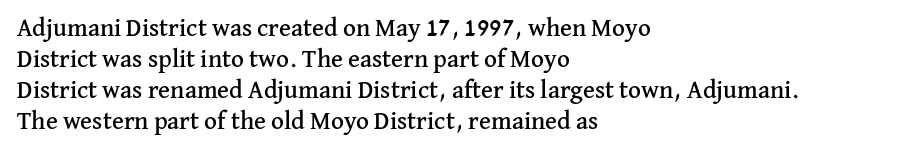
The image shows 25 px text type, upright; set left-aligned, line spacing 1.24x, normal letter spacing, not underlined.
